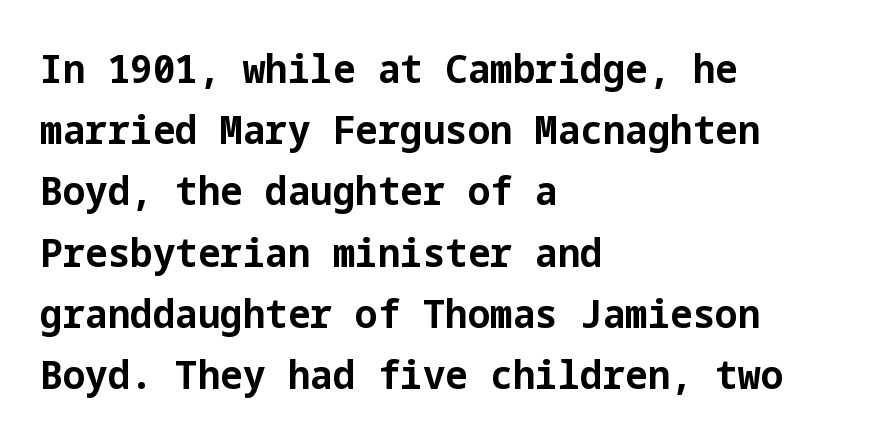
The image shows 40 px bold sans-serif type, upright; set left-aligned, normal line spacing (1.53x), normal letter spacing, not underlined; low stroke contrast and a medium x-height.
